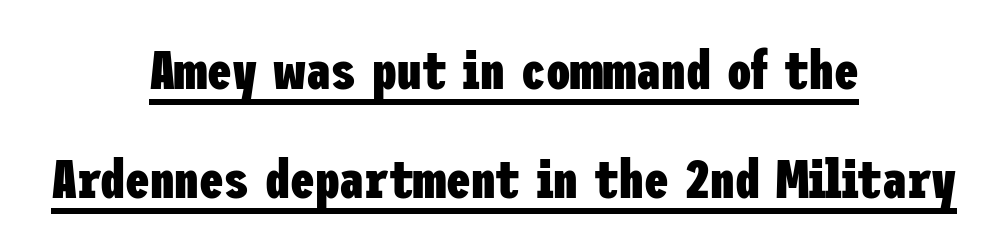
Q: Is the text bold? A: Yes.
Q: Is the text italic (slanted)? A: No, it is upright.
Q: Is the typeface a serif or a sans-serif typeface? A: Sans-serif.
Q: Is the text underlined? A: Yes.
Q: How is the paragraph aligned? A: Centered.
Q: Is the spacing between letters normal or unusually wide? A: Normal.
Q: Is the spacing between lines tight, normal or loose? A: Loose.
Q: Width (condensed, normal, or wide)? A: Condensed.
Q: Stroke contrast? A: Low.
Q: x-height? A: Medium.
